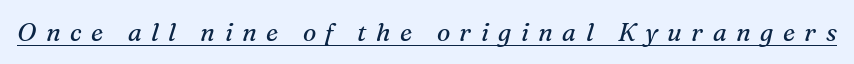
{"italic": "yes", "lean": "right", "slant_degrees": 16, "bold": "no", "underline": "yes", "letter_spacing": "wide", "letter_spacing_em": 0.38, "glyph_px": 25}
